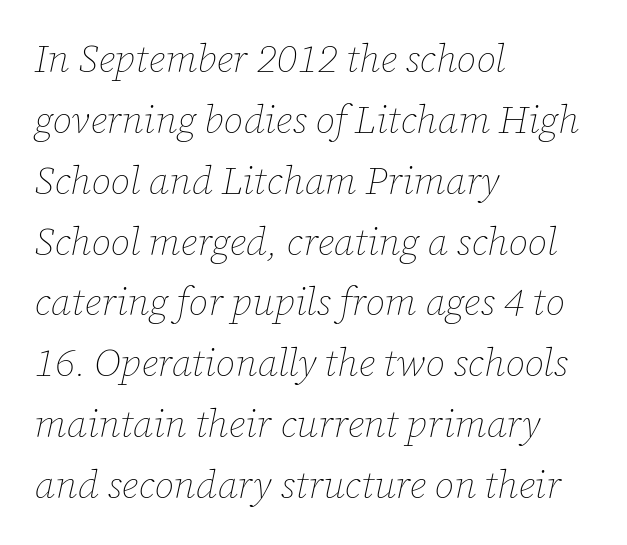
The axis of the letterforms is tilted away from vertical. Do the characters align in a grid? No, the font is proportional. Each word holds together tightly as a unit, with standard inter-letter gaps. Horizontal alignment here is leftward, the default for most running prose.
